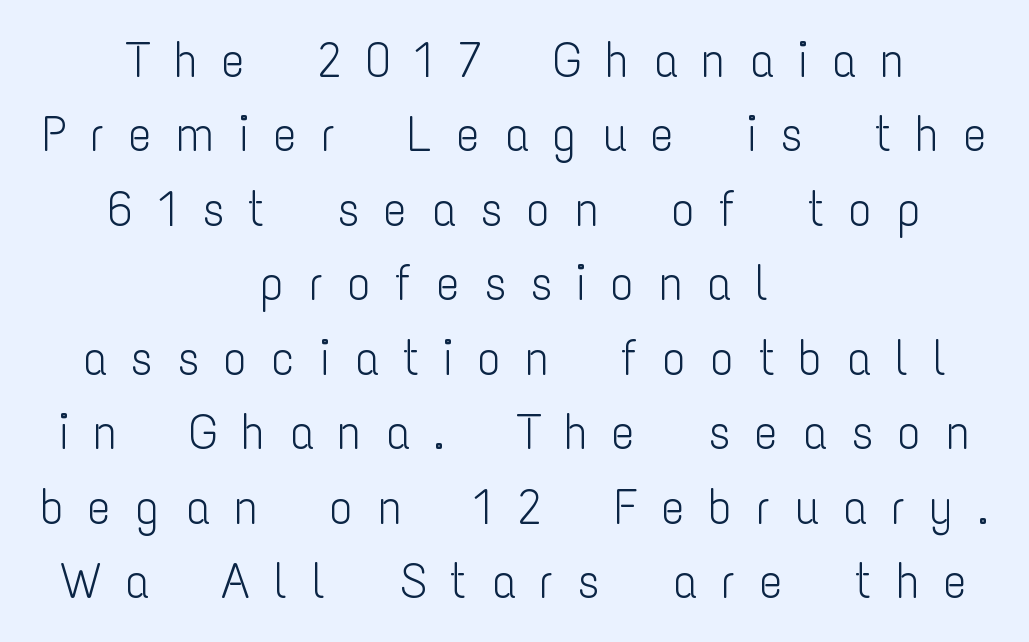
Q: Is the text bold? A: No.
Q: Is the text italic (slanted)? A: No, it is upright.
Q: Is the typeface a serif or a sans-serif typeface? A: Sans-serif.
Q: Is the text underlined? A: No.
Q: How is the paragraph aligned? A: Centered.
Q: Is the spacing between letters normal or unusually wide? A: Unusually wide.
Q: Is the spacing between lines tight, normal or loose? A: Normal.
Q: Width (condensed, normal, or wide)? A: Condensed.
Q: Stroke contrast? A: Low.
Q: x-height? A: Medium.
Q: Monospaced? A: No.
